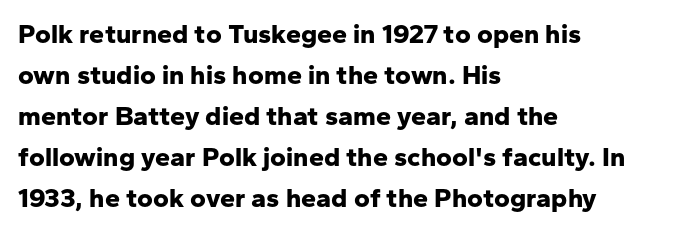
Q: Is the text bold? A: Yes.
Q: Is the text italic (slanted)? A: No, it is upright.
Q: Is the text underlined? A: No.
Q: How is the paragraph aligned? A: Left-aligned.
Q: Is the spacing between letters normal or unusually wide? A: Normal.
Q: Is the spacing between lines tight, normal or loose? A: Normal.
